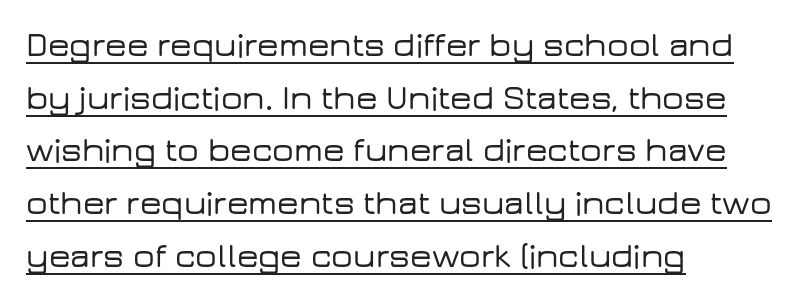
In CSS terms this would be text-align: left. Beneath each row of characters lies a ruled line. The characters display no serif detailing; their extremities are plain. What stands out about the letter spacing? Nothing — it is the standard amount. Nope, not italic — everything's standing straight.
